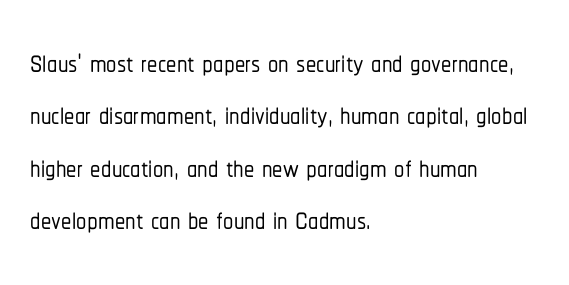
Baseline-to-baseline distance is the conventional proportion of letter height. Check under the words: just untouched page. This is the regular roman posture of the typeface. Line beginnings align vertically; line endings do not. No feet cap the strokes, marking this as sans-serif type. Compared with typical body copy, the letter spacing here is the same.
